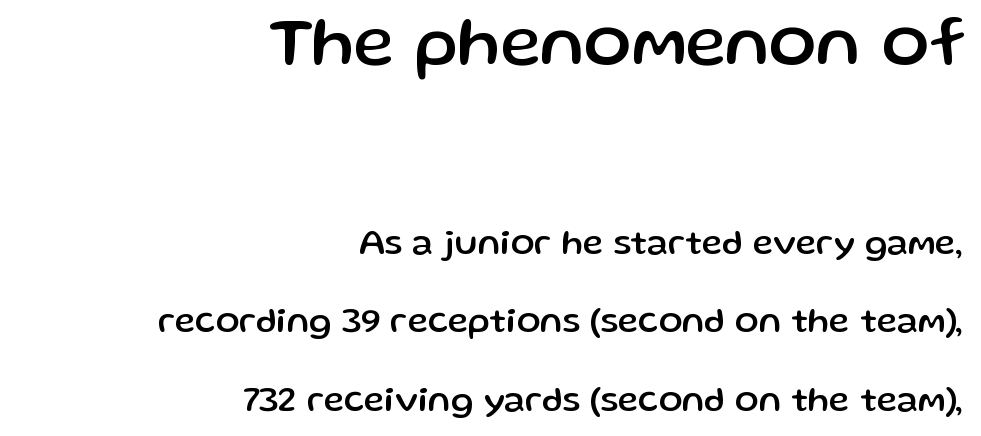
Q: Is the text italic (slanted)? A: No, it is upright.
Q: Is the typeface a serif or a sans-serif typeface? A: Sans-serif.
Q: Is the text underlined? A: No.
Q: How is the paragraph aligned? A: Right-aligned.
Q: Is the spacing between letters normal or unusually wide? A: Normal.
Q: Is the spacing between lines tight, normal or loose? A: Loose.
Q: Which block of text is set in a larger size, the first (top) or the second (bottom)? A: The first (top) one.
Q: Width (condensed, normal, or wide)? A: Normal.
Q: Stroke contrast? A: Low.
Q: x-height? A: Medium.
Q: Monospaced? A: No.
